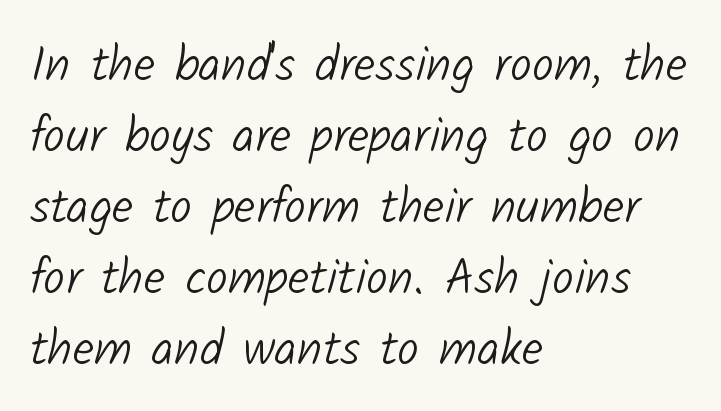
The space beneath each line is pristine and unruled. The passage shown is not bold in any degree. The lines are quadded left. Inter-character spacing is left at the font's built-in metrics. Line spacing here is normal. The face used here is proportionally spaced, like ordinary book or web type.
